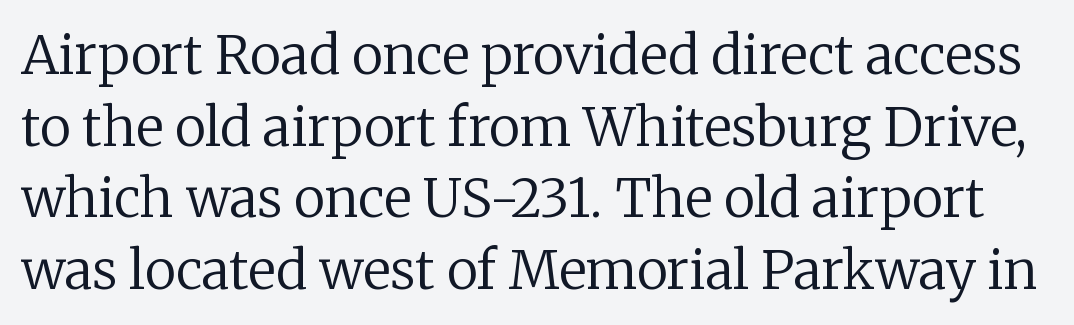
The image shows 53 px regular-weight serif type, upright; set normal line spacing (1.35x), normal letter spacing, not underlined; low stroke contrast and a medium x-height.
